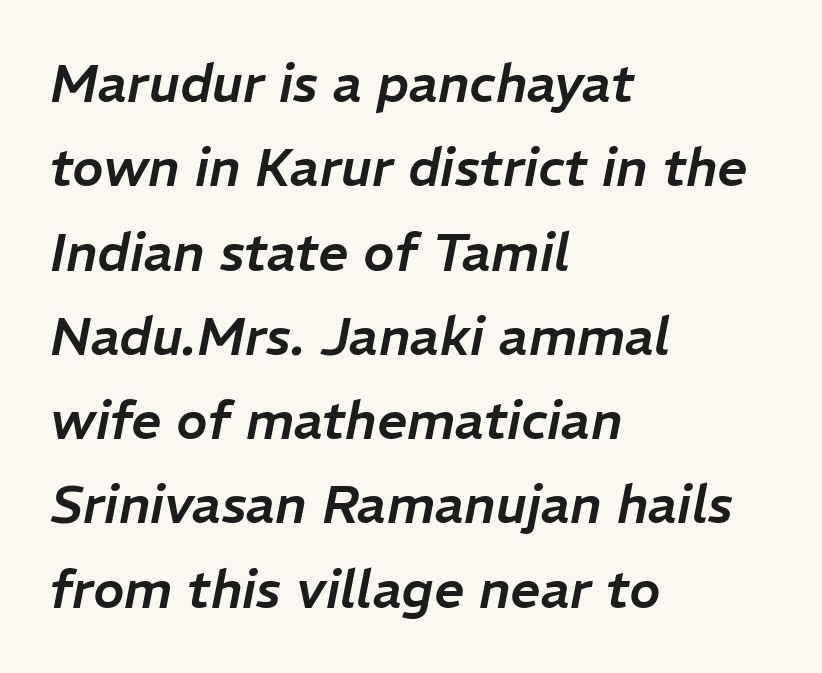
{"italic": "yes", "lean": "right", "slant_degrees": 11, "width": "normal", "stroke_contrast": "low", "x_height": "medium", "monospaced": "no", "underline": "no", "align": "left", "line_spacing": "normal", "line_spacing_ratio": 1.59, "letter_spacing": "normal", "letter_spacing_em": 0.0, "glyph_px": 53}
